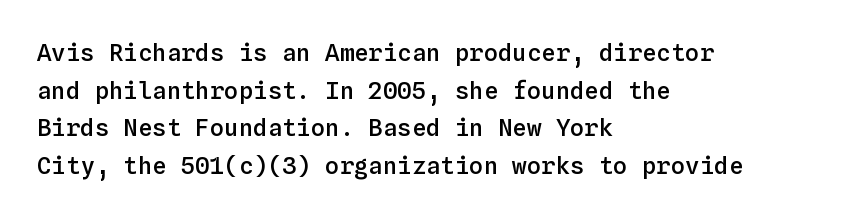
The image shows 24 px text type, upright; set left-aligned, normal line spacing (1.57x), normal letter spacing, not underlined.
